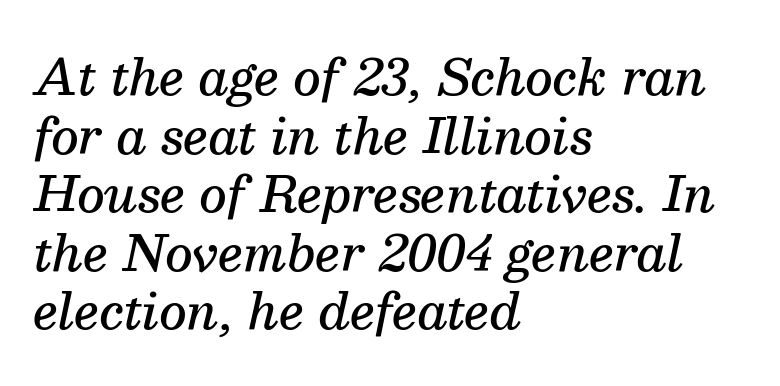
Does the copy run flush right? No — it runs flush left. These lines keep a tight, regular rhythm from letter to letter. Looking at the ascenders, they clearly lean. Caption: semibold face, moderately heavy strokes. Any mark beneath the type? The region is blank.
